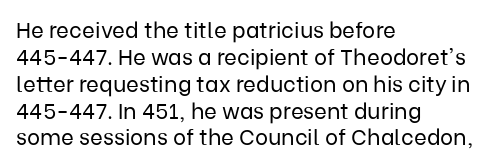
The image shows 22 px text type, upright; set left-aligned, line spacing 1.22x, normal letter spacing, not underlined.
